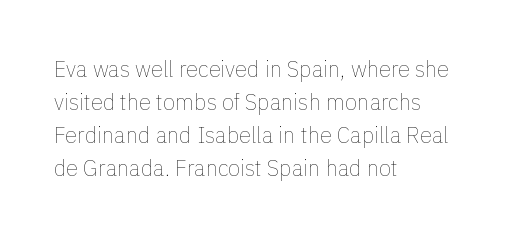
In terms of leading, this rendering sits right in the middle. Quick note: not italic, upright. Stems here are at most as thick as an everyday book face. Letter spacing: default.
